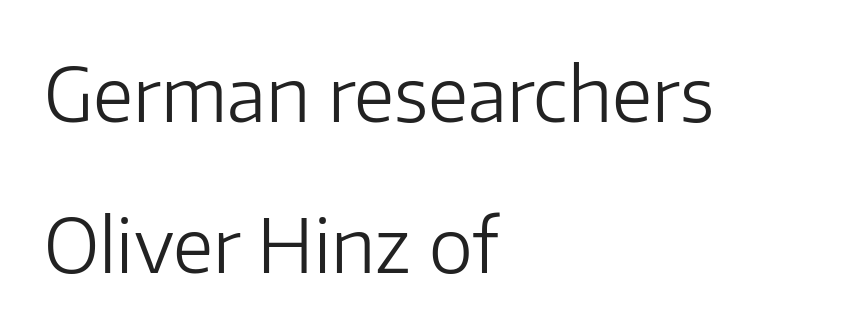
Ordinary non-slanted type is in use. The passage is arranged the way most books set body copy — flush left. Weight: regular or lighter. The block of text is sparse from top to bottom, with ample space between rows. Here the designer chose a conventional face with non-uniform glyph widths. Here the glyphs are tracked normally, forming tight word shapes.
